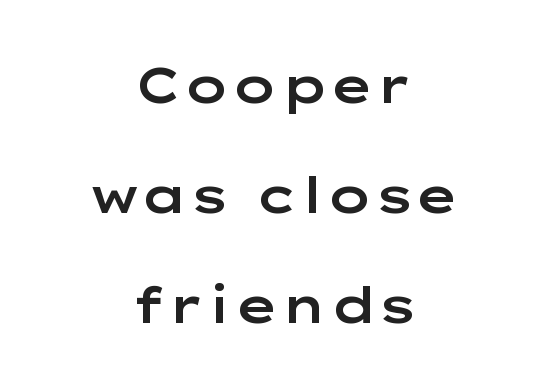
Q: Is the text italic (slanted)? A: No, it is upright.
Q: Is the typeface a serif or a sans-serif typeface? A: Sans-serif.
Q: Is the text underlined? A: No.
Q: How is the paragraph aligned? A: Centered.
Q: Is the spacing between letters normal or unusually wide? A: Normal.
Q: Is the spacing between lines tight, normal or loose? A: Loose.
Q: Width (condensed, normal, or wide)? A: Wide.
Q: Stroke contrast? A: Low.
Q: x-height? A: Medium.
Q: Monospaced? A: No.
